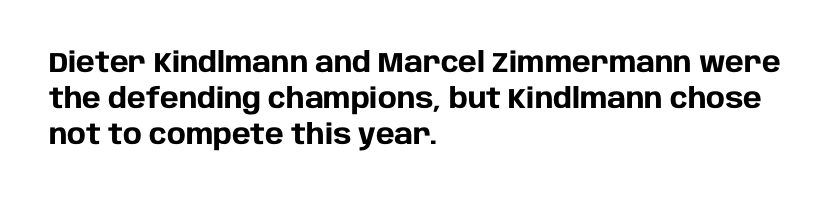
The image shows 28 px heavy sans-serif type, upright; set left-aligned, normal line spacing (1.29x), normal letter spacing, not underlined; low stroke contrast and a large x-height.
